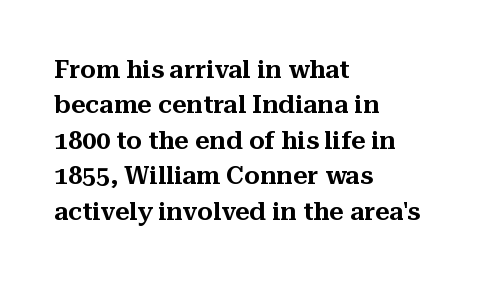
The image shows 25 px text type, upright; set left-aligned, normal line spacing (1.42x), normal letter spacing, not underlined.
